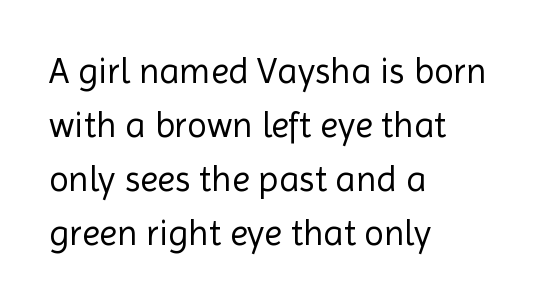
Q: Is the text bold? A: No.
Q: Is the text italic (slanted)? A: No, it is upright.
Q: Is the typeface a serif or a sans-serif typeface? A: Sans-serif.
Q: Is the text underlined? A: No.
Q: How is the paragraph aligned? A: Left-aligned.
Q: Is the spacing between letters normal or unusually wide? A: Normal.
Q: Is the spacing between lines tight, normal or loose? A: Normal.
Q: Width (condensed, normal, or wide)? A: Normal.
Q: x-height? A: Medium.
Q: Monospaced? A: No.
